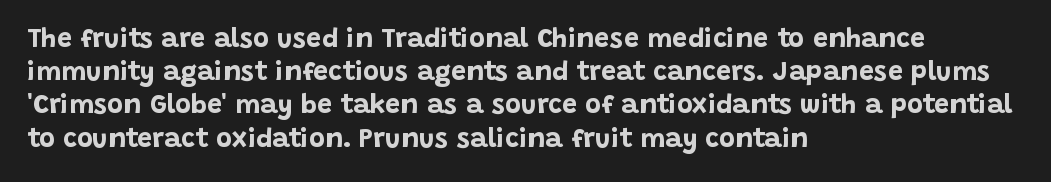
There is no visible air inserted between adjacent glyphs. In terms of weight, the rendering is a true, heavy bold. Visually the block forms a straight wall on the left and a jagged coastline on the right. Lines of text with bare space underneath. If you drew a line through each stem, it would be perfectly vertical.
